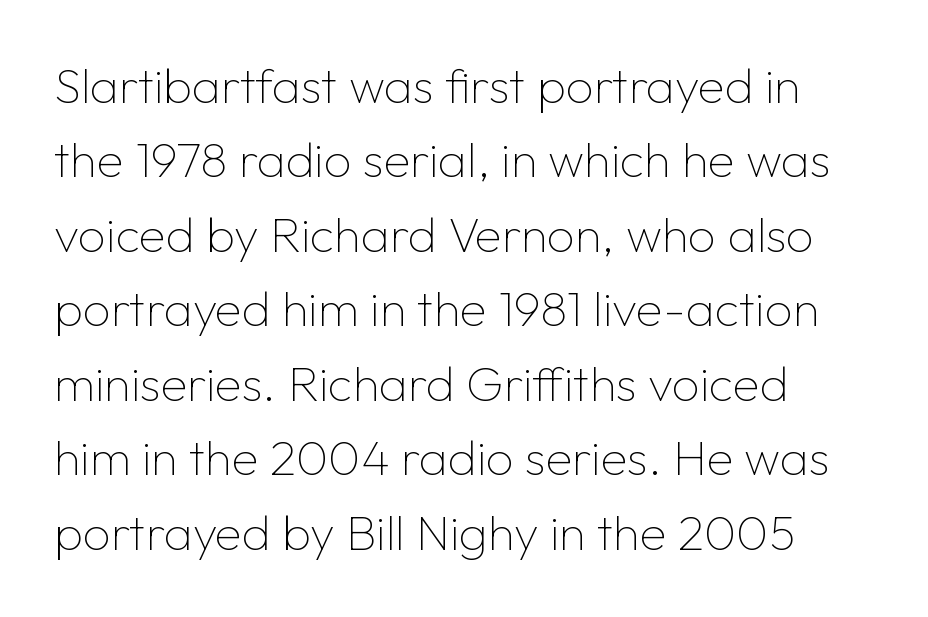
Q: Is the text bold? A: No.
Q: Is the text italic (slanted)? A: No, it is upright.
Q: Is the typeface a serif or a sans-serif typeface? A: Sans-serif.
Q: Is the text underlined? A: No.
Q: How is the paragraph aligned? A: Left-aligned.
Q: Is the spacing between letters normal or unusually wide? A: Normal.
Q: Is the spacing between lines tight, normal or loose? A: Normal.
Q: Width (condensed, normal, or wide)? A: Normal.
Q: Stroke contrast? A: Low.
Q: x-height? A: Medium.
Q: Monospaced? A: No.
